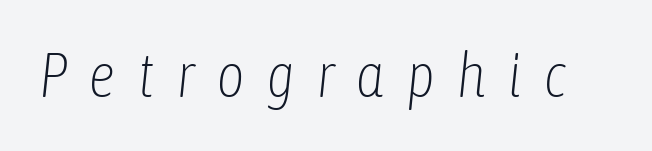
This is oblique type, the kind used for emphasis or titles. Is the type heavy? It reads as light-to-regular instead. Letter spacing: wide. Words float on clear page, feet unadorned.
